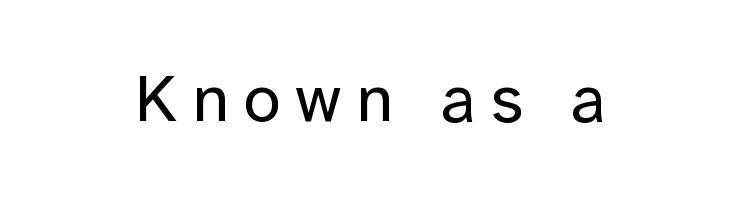
The image shows 68 px regular-weight sans-serif type, upright; set centered, unusually wide letter spacing (+0.21 em), not underlined; low stroke contrast and a medium x-height.
